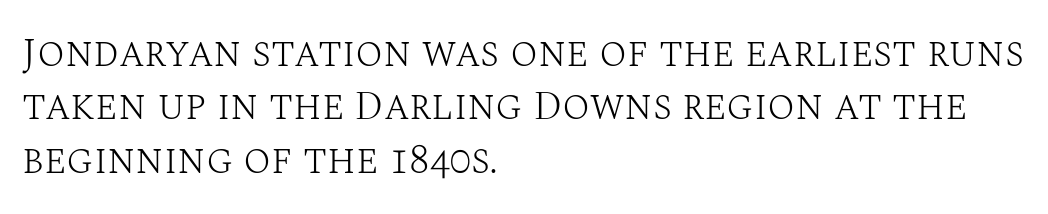
Q: Is the text bold? A: No.
Q: Is the text italic (slanted)? A: No, it is upright.
Q: Is the typeface a serif or a sans-serif typeface? A: Serif.
Q: Is the text underlined? A: No.
Q: How is the paragraph aligned? A: Left-aligned.
Q: Is the spacing between letters normal or unusually wide? A: Normal.
Q: Is the spacing between lines tight, normal or loose? A: Normal.
Q: Width (condensed, normal, or wide)? A: Normal.
Q: Stroke contrast? A: Medium.
Q: x-height? A: Large.
Q: Monospaced? A: No.
